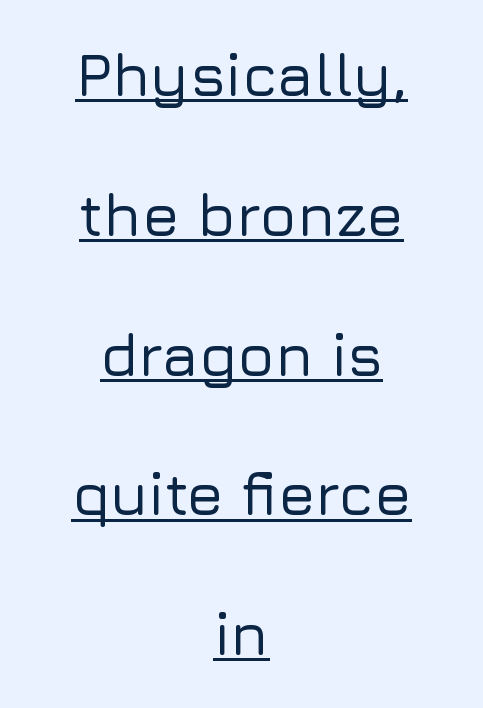
Q: Is the text italic (slanted)? A: No, it is upright.
Q: Is the typeface a serif or a sans-serif typeface? A: Sans-serif.
Q: Is the text underlined? A: Yes.
Q: How is the paragraph aligned? A: Centered.
Q: Is the spacing between letters normal or unusually wide? A: Normal.
Q: Is the spacing between lines tight, normal or loose? A: Loose.
Q: Width (condensed, normal, or wide)? A: Normal.
Q: Stroke contrast? A: Low.
Q: x-height? A: Medium.
Q: Monospaced? A: No.
